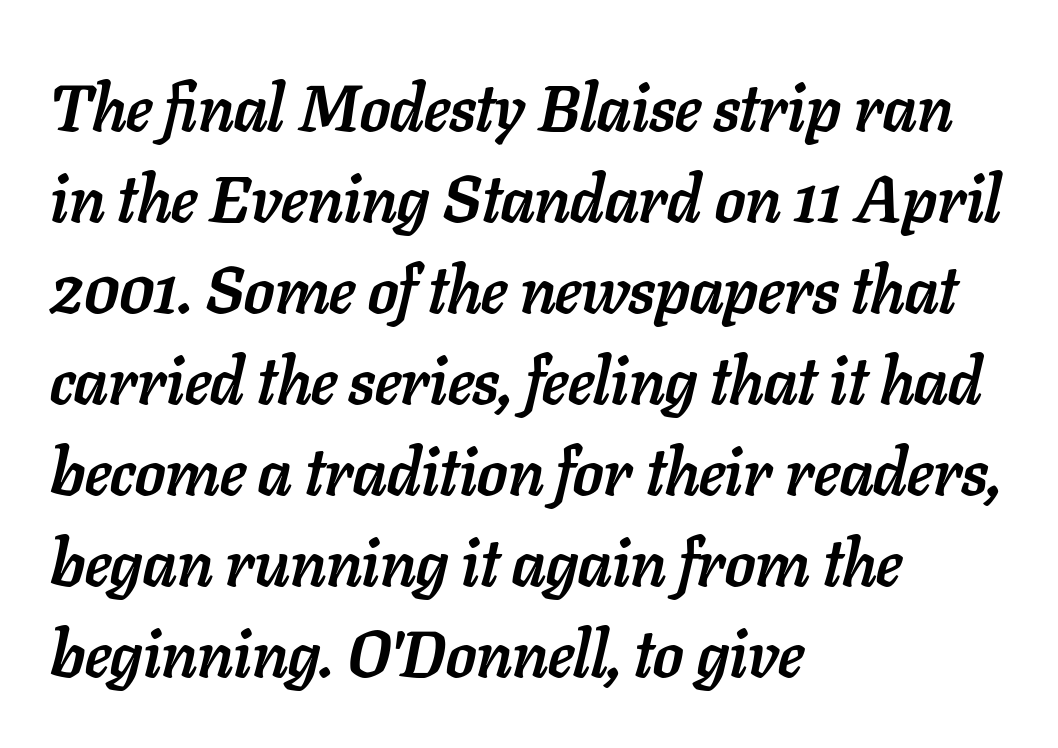
The area under the type is left untouched. The sample has been set heavy, in full bold. Is this a fixed-width face? No — the glyphs have proportional, varying widths. You can tell it's italic because the verticals aren't actually vertical. The rendering keeps characters at their native spacing.
